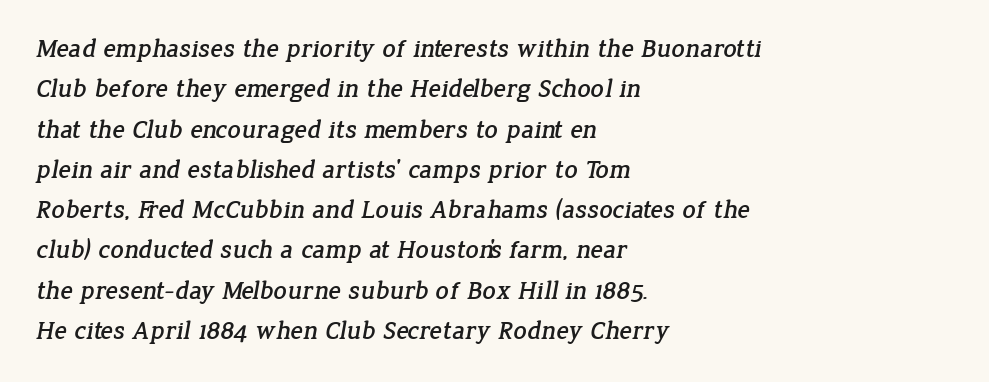
How would I describe the line gaps? Plain and ordinary. Caption: multi-line text, flush left, ragged right. The words here are not underlined. Tracking here is standard; glyphs follow each other at the usual distance.
